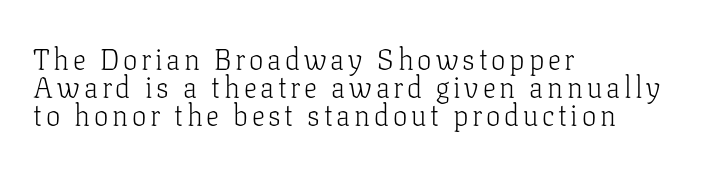
Check under the words: just untouched page. Serif or sans? Serif — the stroke terminals have little feet. Casual observation: everything's shoved over to the left. Does the lettering tilt? It doesn't — this is upright.
